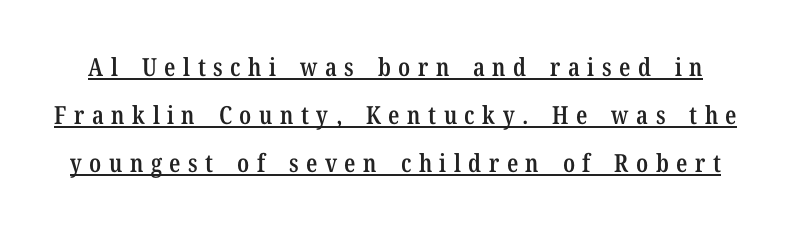
In terms of letterspacing, this is a distinctly airy, spread setting. Typesetter's note: demi weight, one step under bold. The specimen reads as upright at a glance. A continuous stroke trails under the words, as in a hyperlink.
